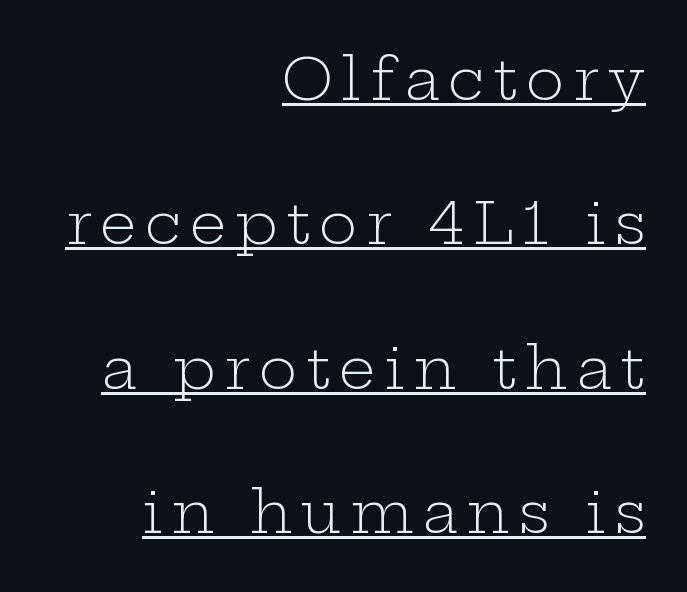
The image shows 58 px light, wide serif type, upright; set right-aligned, loose line spacing (2.49x), underlined; low stroke contrast and a medium x-height.
